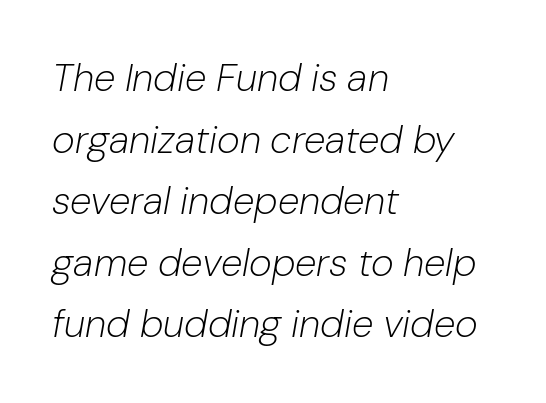
Q: Is the text bold? A: No.
Q: Is the text italic (slanted)? A: Yes, it leans right by about 10 degrees.
Q: Is the text underlined? A: No.
Q: How is the paragraph aligned? A: Left-aligned.
Q: Is the spacing between letters normal or unusually wide? A: Normal.
Q: Is the spacing between lines tight, normal or loose? A: Normal.
Q: Width (condensed, normal, or wide)? A: Normal.
Q: Stroke contrast? A: Low.
Q: x-height? A: Medium.
Q: Monospaced? A: No.
